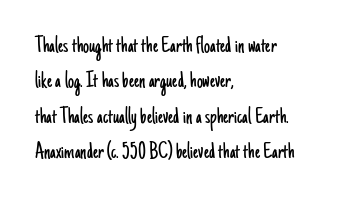
The image shows 24 px text type, upright; set left-aligned, normal line spacing (1.47x), normal letter spacing, not underlined.
